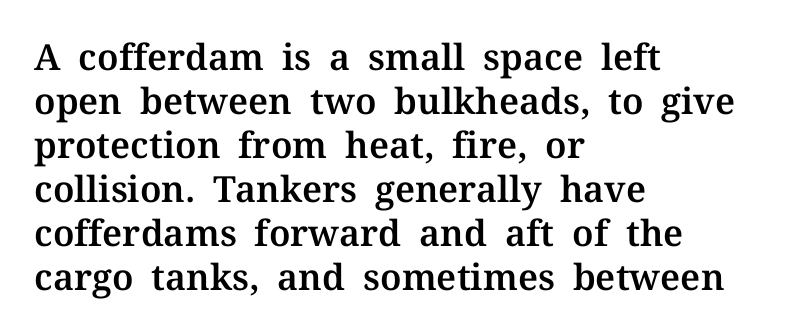
Varying glyph widths throughout — classic text-font behaviour. Has an underline been added? It has not. Compared with a centered layout, this one pins lines to the left instead. A roman cut, with each character standing at attention.
